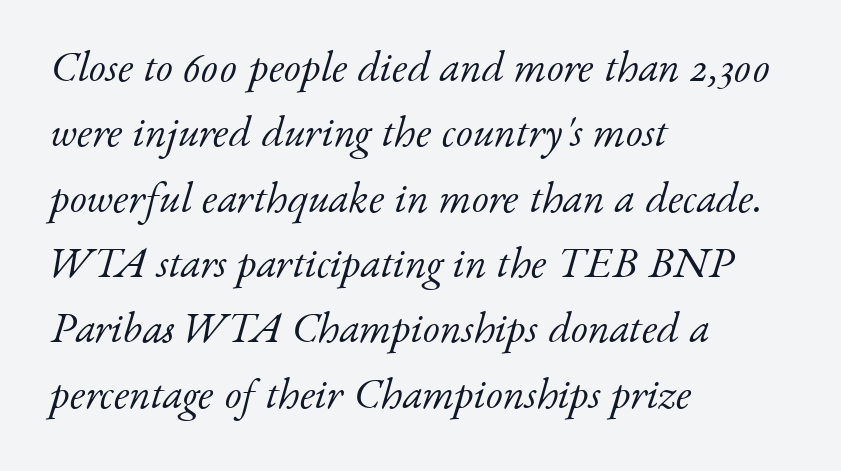
Q: Is the text bold? A: No.
Q: Is the text italic (slanted)? A: Yes, it leans right by about 17 degrees.
Q: Is the typeface a serif or a sans-serif typeface? A: Serif.
Q: Is the text underlined? A: No.
Q: How is the paragraph aligned? A: Left-aligned.
Q: Is the spacing between letters normal or unusually wide? A: Normal.
Q: Is the spacing between lines tight, normal or loose? A: Normal.
Q: Width (condensed, normal, or wide)? A: Normal.
Q: Stroke contrast? A: Low.
Q: x-height? A: Small.
Q: Monospaced? A: No.
